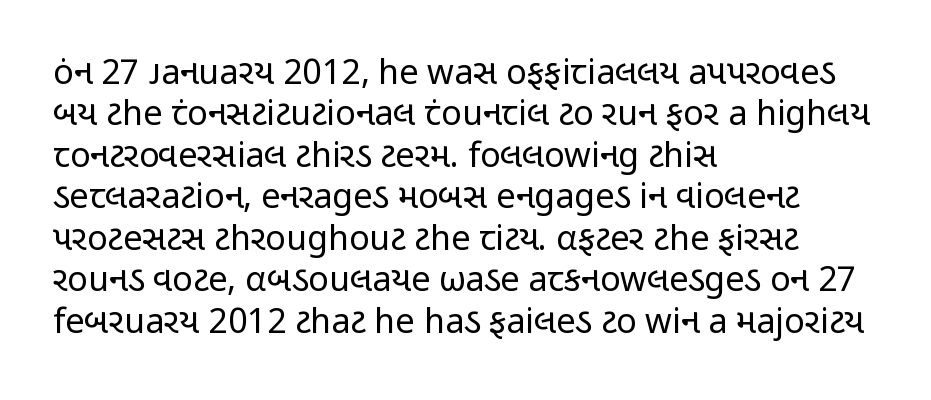
{"serif": "no", "italic": "no", "bold": "no", "weight": "regular", "width": "condensed", "stroke_contrast": "low", "x_height": "medium", "monospaced": "no", "underline": "no", "align": "left", "line_spacing_ratio": 1.22, "letter_spacing": "normal", "letter_spacing_em": 0.0, "glyph_px": 34}
